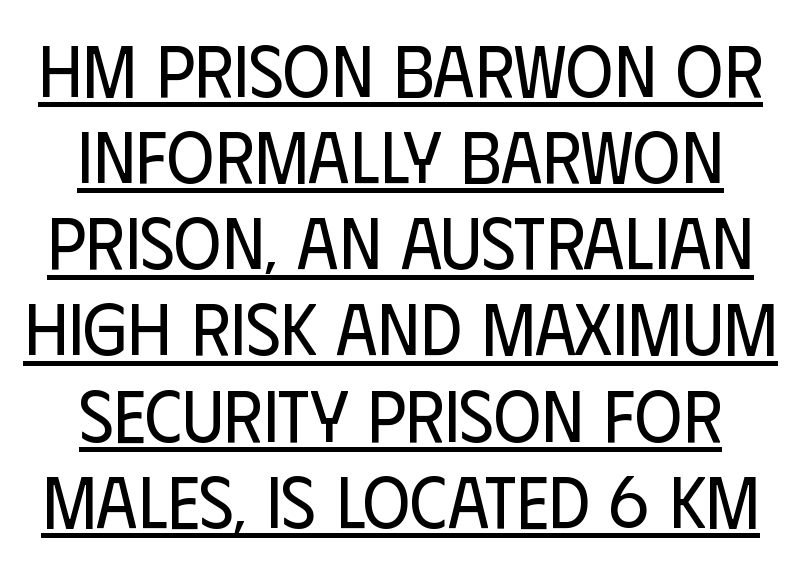
Is there an underline? Yes — a line sits under the letters. The specimen reads as upright at a glance. Check where the strokes stop: nothing finishes them off — pure sans. Caption: face not bold, strokes unweighted.
